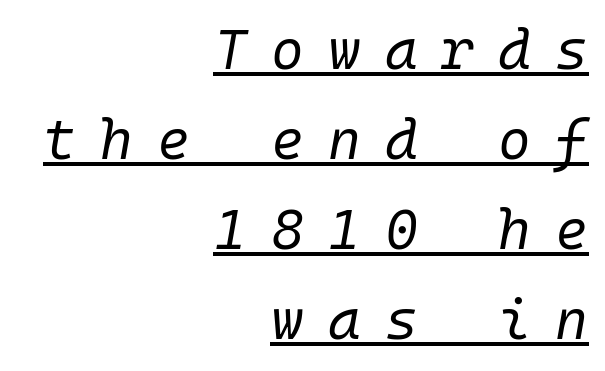
The image shows 56 px regular-weight type, italic (leaning right); set right-aligned, normal line spacing (1.61x), unusually wide letter spacing (+0.43 em), underlined; low stroke contrast and a medium x-height.
